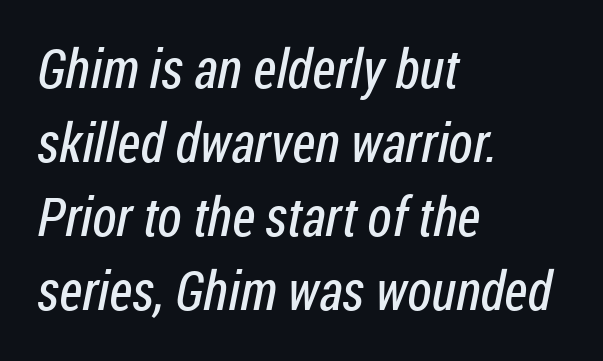
{"serif": "no", "bold": "no", "weight": "regular", "width": "condensed", "stroke_contrast": "low", "x_height": "medium", "monospaced": "no", "underline": "no", "align": "left", "line_spacing": "normal", "line_spacing_ratio": 1.37, "letter_spacing": "normal", "letter_spacing_em": 0.0, "glyph_px": 54}
